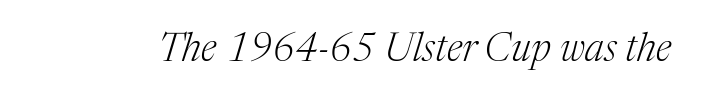
The image shows 39 px light serif type, italic (leaning right); set normal letter spacing, not underlined; medium stroke contrast and a medium x-height.
